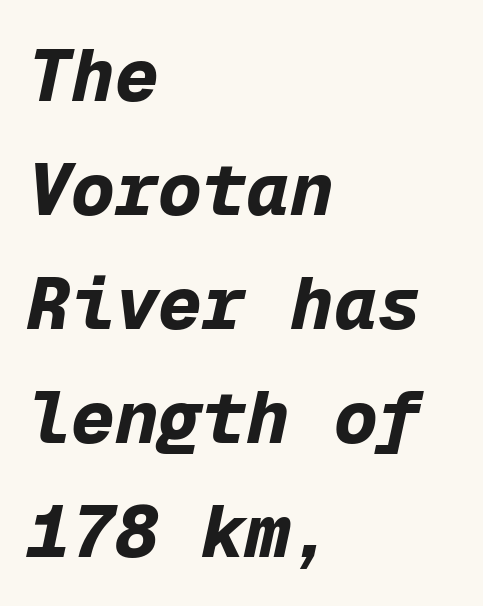
The glyphs have the mass of a bold cut. An italicized treatment has been applied to the whole sample. Fixed-width glyphs throughout — classic coding-font behaviour. Look at the tracking — it's just the regular setting, nothing added. Evenly set lines give the paragraph a standard silhouette. Leftover space on each line is placed entirely after the last word.
